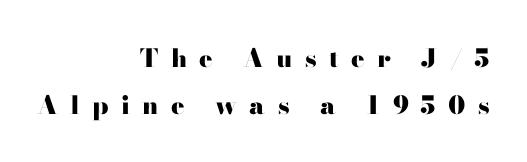
{"italic": "no", "bold": "yes", "underline": "no", "align": "right", "line_spacing_ratio": 1.87, "letter_spacing": "wide", "letter_spacing_em": 0.49, "glyph_px": 25}
